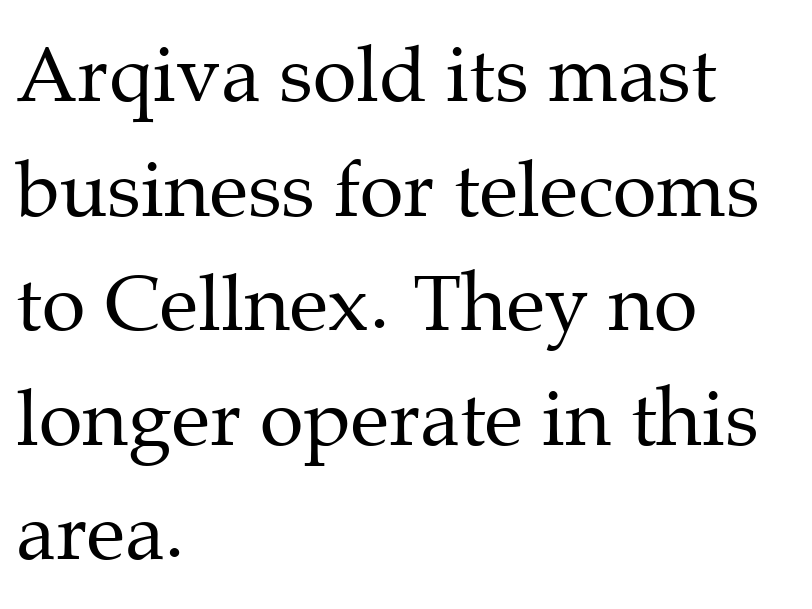
{"serif": "yes", "italic": "no", "bold": "no", "weight": "regular", "width": "normal", "stroke_contrast": "medium", "x_height": "medium", "monospaced": "no", "underline": "no", "align": "left", "line_spacing": "normal", "line_spacing_ratio": 1.45, "letter_spacing": "normal", "letter_spacing_em": 0.0, "glyph_px": 79}
